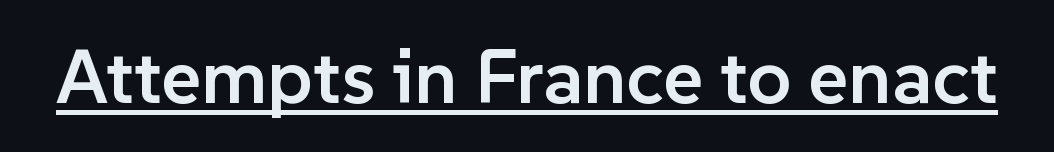
Q: Is the text bold? A: Semi-bold.
Q: Is the text italic (slanted)? A: No, it is upright.
Q: Is the typeface a serif or a sans-serif typeface? A: Sans-serif.
Q: Is the text underlined? A: Yes.
Q: Is the spacing between letters normal or unusually wide? A: Normal.
Q: Width (condensed, normal, or wide)? A: Normal.
Q: Stroke contrast? A: Low.
Q: x-height? A: Medium.
Q: Monospaced? A: No.
